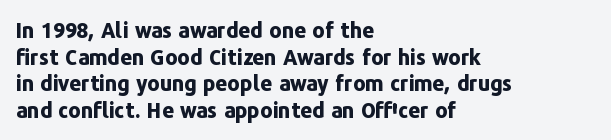
Q: Is the text bold? A: Yes.
Q: Is the text italic (slanted)? A: No, it is upright.
Q: Is the text underlined? A: No.
Q: How is the paragraph aligned? A: Left-aligned.
Q: Is the spacing between letters normal or unusually wide? A: Normal.
Q: Is the spacing between lines tight, normal or loose? A: Normal.
